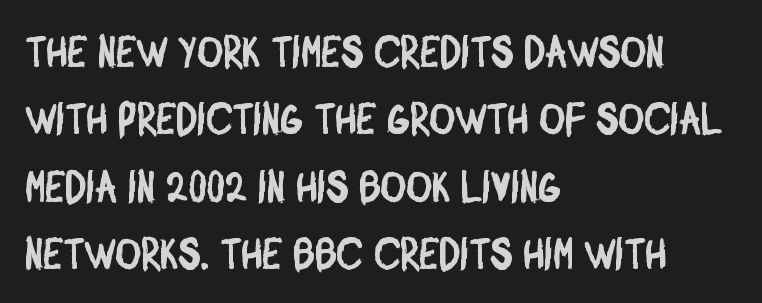
The image shows 44 px condensed sans-serif type; set left-aligned, normal line spacing (1.53x), normal letter spacing, not underlined; low stroke contrast and a large x-height.
